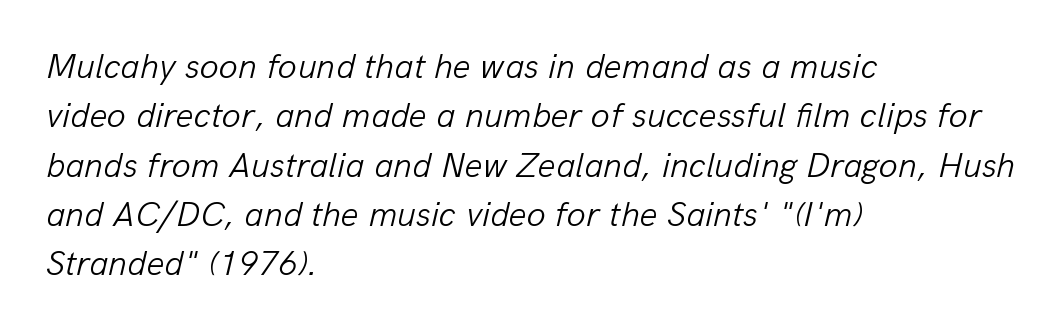
The image shows 35 px light type, italic (leaning right); set left-aligned, normal line spacing (1.41x), normal letter spacing, not underlined; low stroke contrast and a medium x-height.
